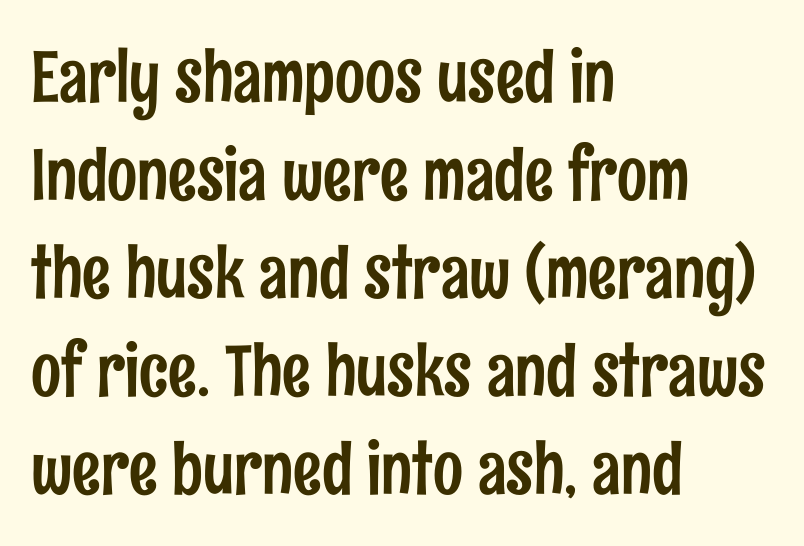
{"serif": "no", "italic": "no", "width": "condensed", "stroke_contrast": "low", "x_height": "medium", "monospaced": "no", "underline": "no", "align": "left", "line_spacing": "normal", "line_spacing_ratio": 1.38, "letter_spacing": "normal", "letter_spacing_em": 0.0, "glyph_px": 71}
